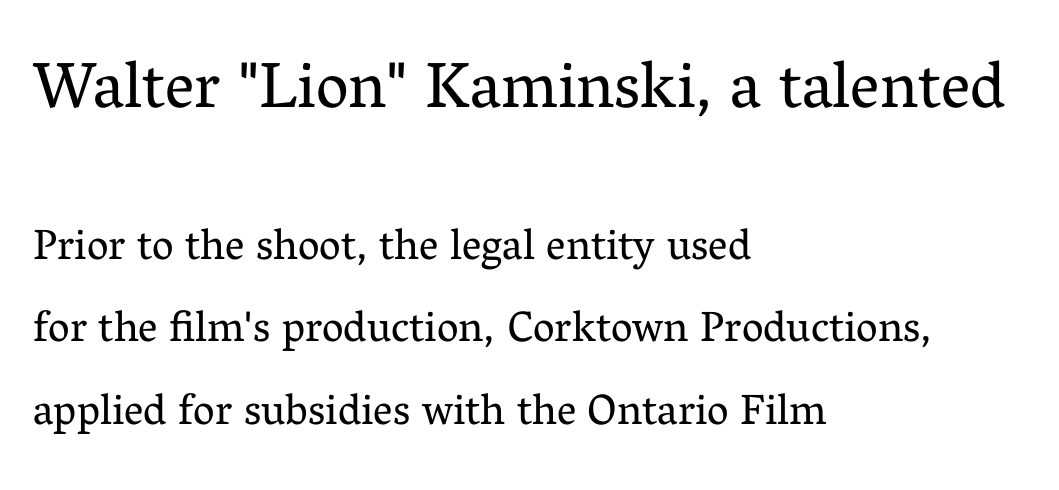
Q: Is the text bold? A: No.
Q: Is the text italic (slanted)? A: No, it is upright.
Q: Is the typeface a serif or a sans-serif typeface? A: Serif.
Q: Is the text underlined? A: No.
Q: How is the paragraph aligned? A: Left-aligned.
Q: Is the spacing between letters normal or unusually wide? A: Normal.
Q: Is the spacing between lines tight, normal or loose? A: Loose.
Q: Which block of text is set in a larger size, the first (top) or the second (bottom)? A: The first (top) one.
Q: Width (condensed, normal, or wide)? A: Normal.
Q: Stroke contrast? A: Medium.
Q: x-height? A: Medium.
Q: Monospaced? A: No.
